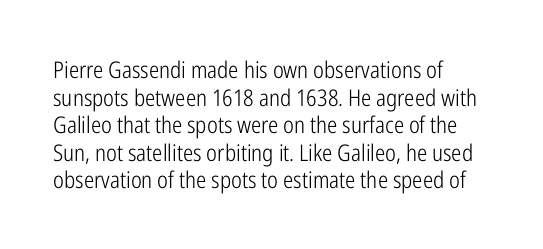
Q: Is the text bold? A: No.
Q: Is the text italic (slanted)? A: No, it is upright.
Q: Is the text underlined? A: No.
Q: How is the paragraph aligned? A: Left-aligned.
Q: Is the spacing between letters normal or unusually wide? A: Normal.
